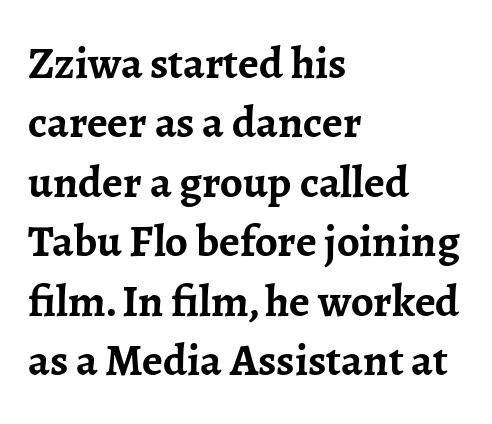
Q: Is the text bold? A: Yes.
Q: Is the text italic (slanted)? A: No, it is upright.
Q: Is the typeface a serif or a sans-serif typeface? A: Serif.
Q: Is the text underlined? A: No.
Q: How is the paragraph aligned? A: Left-aligned.
Q: Is the spacing between letters normal or unusually wide? A: Normal.
Q: Is the spacing between lines tight, normal or loose? A: Normal.
Q: Width (condensed, normal, or wide)? A: Normal.
Q: Stroke contrast? A: Low.
Q: x-height? A: Medium.
Q: Monospaced? A: No.
